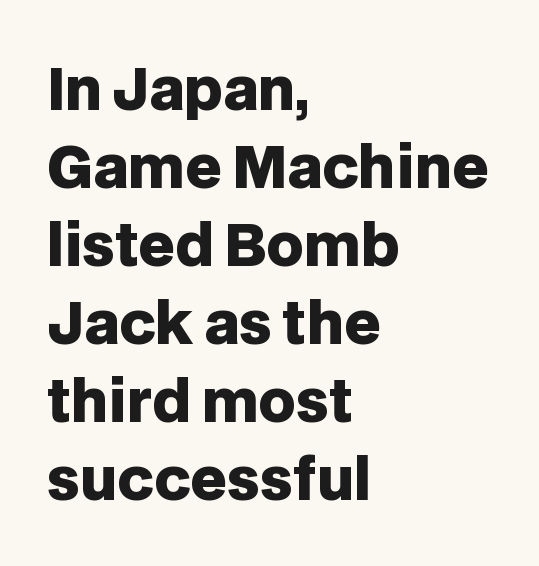
Q: Is the text bold? A: Yes.
Q: Is the text italic (slanted)? A: No, it is upright.
Q: Is the typeface a serif or a sans-serif typeface? A: Sans-serif.
Q: Is the text underlined? A: No.
Q: How is the paragraph aligned? A: Left-aligned.
Q: Is the spacing between letters normal or unusually wide? A: Normal.
Q: Is the spacing between lines tight, normal or loose? A: Normal.
Q: Width (condensed, normal, or wide)? A: Normal.
Q: Stroke contrast? A: Low.
Q: x-height? A: Large.
Q: Monospaced? A: No.
